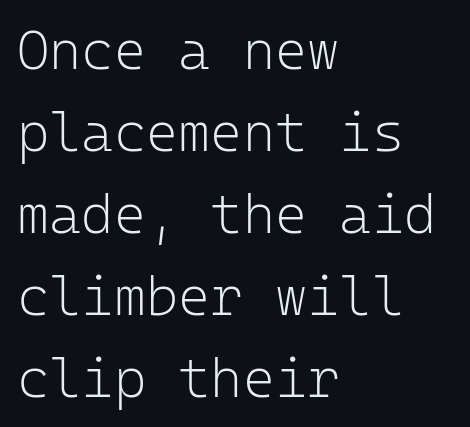
The image shows 55 px light sans-serif type, upright, monospaced; set left-aligned, normal line spacing (1.49x), normal letter spacing, not underlined; low stroke contrast and a medium x-height.
